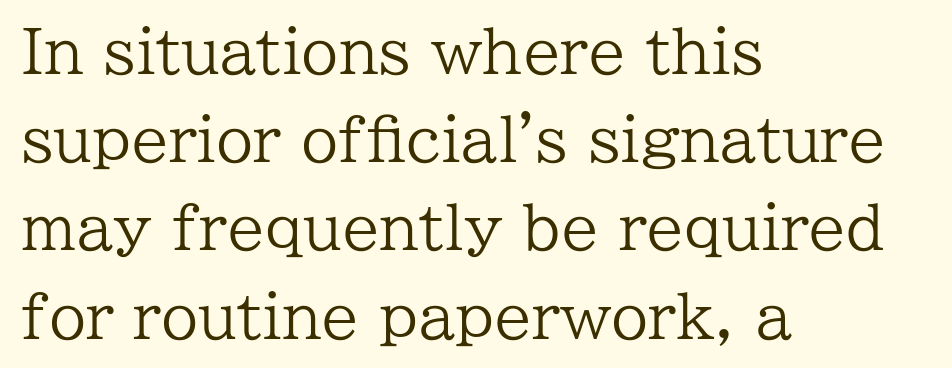
{"serif": "yes", "italic": "no", "bold": "no", "weight": "regular", "width": "normal", "stroke_contrast": "low", "x_height": "medium", "monospaced": "no", "underline": "no", "align": "left", "line_spacing": "normal", "line_spacing_ratio": 1.47, "letter_spacing": "normal", "letter_spacing_em": 0.0, "glyph_px": 60}
